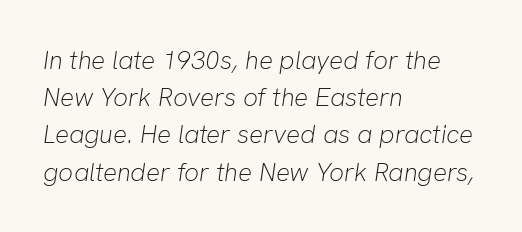
Q: Is the text bold? A: No.
Q: Is the text italic (slanted)? A: Yes, it leans right by about 8 degrees.
Q: Is the text underlined? A: No.
Q: How is the paragraph aligned? A: Left-aligned.
Q: Is the spacing between letters normal or unusually wide? A: Normal.
Q: Is the spacing between lines tight, normal or loose? A: Normal.
